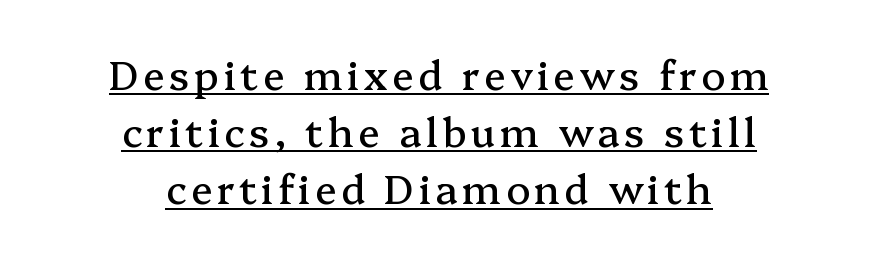
The image shows 40 px serif type, upright; set centered, normal line spacing (1.43x), underlined; medium stroke contrast and a medium x-height.
